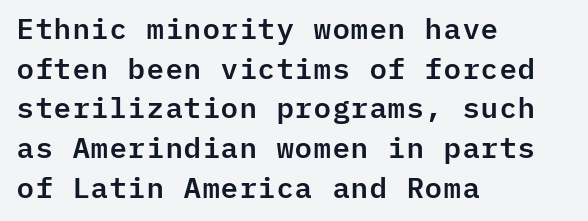
Q: Is the text italic (slanted)? A: No, it is upright.
Q: Is the typeface a serif or a sans-serif typeface? A: Sans-serif.
Q: Is the text underlined? A: No.
Q: How is the paragraph aligned? A: Left-aligned.
Q: Is the spacing between letters normal or unusually wide? A: Normal.
Q: Is the spacing between lines tight, normal or loose? A: Normal.
Q: Width (condensed, normal, or wide)? A: Normal.
Q: Stroke contrast? A: Low.
Q: x-height? A: Medium.
Q: Monospaced? A: Yes.
